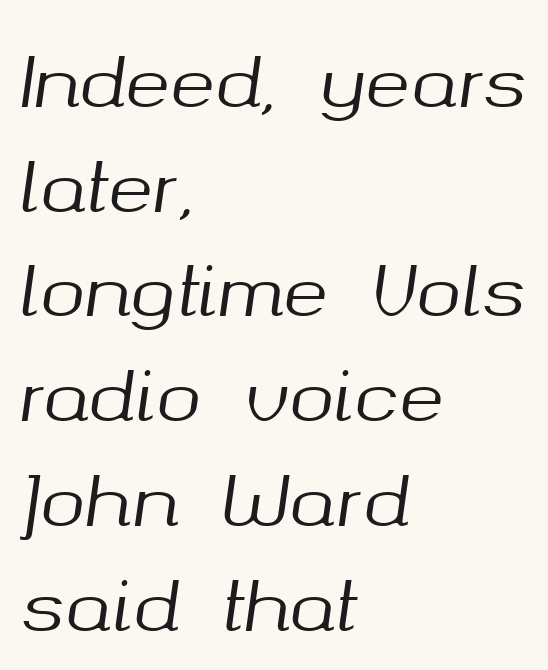
{"italic": "yes", "lean": "right", "slant_degrees": 8, "width": "normal", "stroke_contrast": "medium", "x_height": "medium", "monospaced": "no", "underline": "no", "align": "left", "line_spacing": "normal", "line_spacing_ratio": 1.54, "letter_spacing": "normal", "letter_spacing_em": 0.0, "glyph_px": 68}
